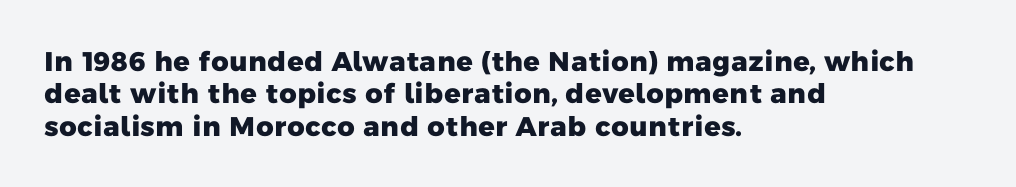
The image shows 27 px bold type; set left-aligned, line spacing 1.2x, normal letter spacing, not underlined.
